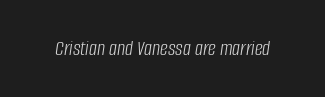
{"italic": "yes", "lean": "right", "slant_degrees": 8, "bold": "no", "underline": "no", "letter_spacing": "normal", "letter_spacing_em": 0.0, "glyph_px": 22}
